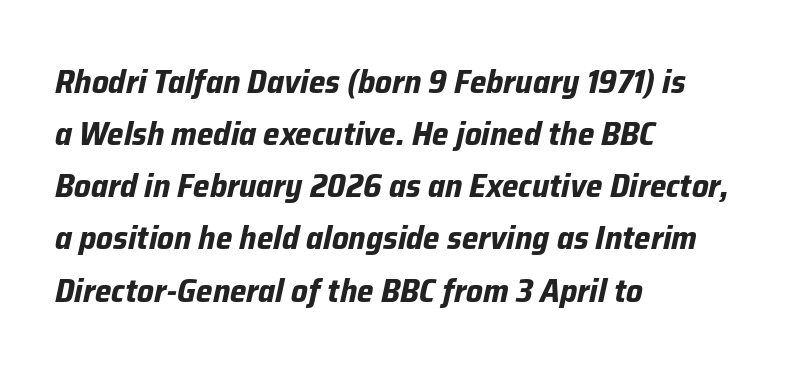
{"italic": "yes", "lean": "right", "slant_degrees": 12, "bold": "yes", "weight": "bold", "width": "normal", "stroke_contrast": "low", "x_height": "medium", "monospaced": "no", "underline": "no", "align": "left", "line_spacing": "normal", "line_spacing_ratio": 1.58, "letter_spacing": "normal", "letter_spacing_em": 0.0, "glyph_px": 33}
